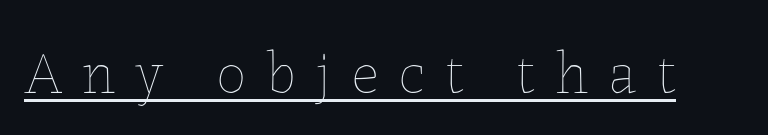
Q: Is the text bold? A: No.
Q: Is the text italic (slanted)? A: No, it is upright.
Q: Is the text underlined? A: Yes.
Q: Is the spacing between letters normal or unusually wide? A: Unusually wide.
Q: Width (condensed, normal, or wide)? A: Normal.
Q: Stroke contrast? A: Low.
Q: x-height? A: Medium.
Q: Monospaced? A: No.
